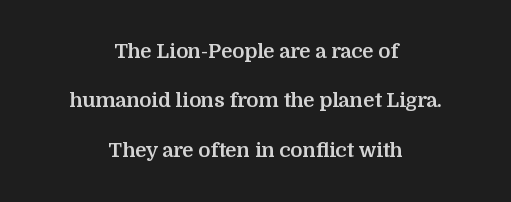
The image shows 20 px bold type, upright; set centered, loose line spacing (2.47x), normal letter spacing, not underlined.
